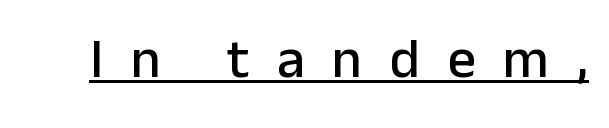
{"serif": "no", "italic": "no", "width": "normal", "stroke_contrast": "low", "x_height": "medium", "monospaced": "no", "underline": "yes", "letter_spacing": "wide", "letter_spacing_em": 0.49, "glyph_px": 56}
